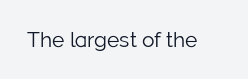
The passage shown is not underscored anywhere. The font's upright variant was chosen for this text. Stems here are at most as thick as an everyday book face. Observe the ordinary spacing: letters are neighbours, not strangers.
